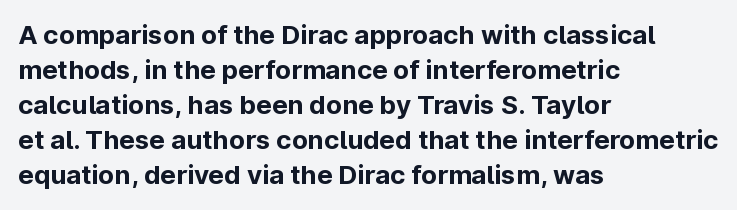
{"italic": "no", "bold": "yes", "underline": "no", "align": "left", "line_spacing": "normal", "line_spacing_ratio": 1.35, "letter_spacing": "normal", "letter_spacing_em": 0.0, "glyph_px": 26}
